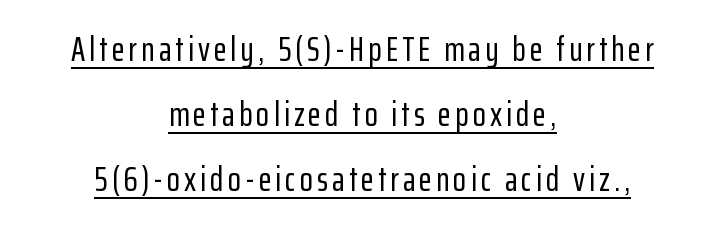
The designer went with a sans here, leaving each stem footless. A rule runs beneath these lines of type. A great deal of white space separates one row of letters from the next. The rendering uses natural spacing where letterforms have individual widths. This is the regular roman posture of the typeface.
